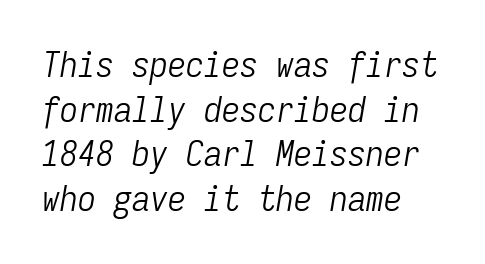
Q: Is the text bold? A: No.
Q: Is the text italic (slanted)? A: Yes, it leans right by about 9 degrees.
Q: Is the text underlined? A: No.
Q: How is the paragraph aligned? A: Left-aligned.
Q: Is the spacing between letters normal or unusually wide? A: Normal.
Q: Width (condensed, normal, or wide)? A: Condensed.
Q: Stroke contrast? A: Low.
Q: x-height? A: Medium.
Q: Monospaced? A: Yes.
